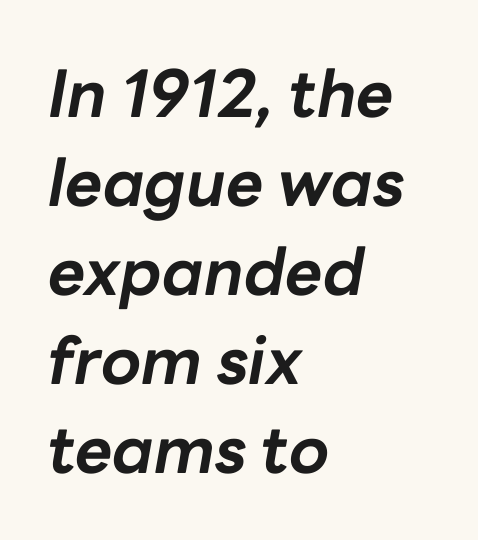
{"italic": "yes", "lean": "right", "slant_degrees": 10, "bold": "yes", "weight": "bold", "width": "normal", "stroke_contrast": "low", "x_height": "medium", "monospaced": "no", "underline": "no", "align": "left", "line_spacing": "normal", "line_spacing_ratio": 1.37, "letter_spacing": "normal", "letter_spacing_em": 0.0, "glyph_px": 65}
